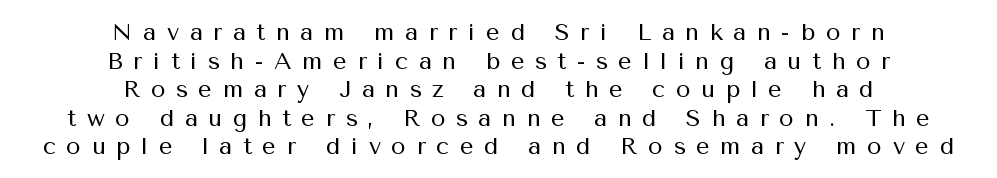
The image shows 24 px text type, upright; set centered, line spacing 1.19x, unusually wide letter spacing (+0.44 em), not underlined.
